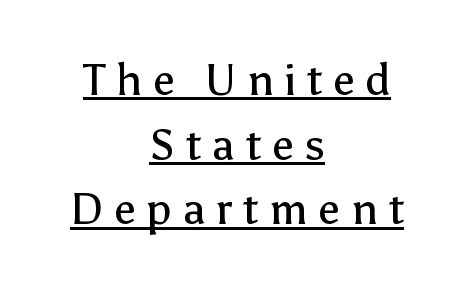
These characters rest on top of a visible drawn line. These lines sit exactly where default settings would place them. Each word looks stretched out because of the extra space between its letters. The characters display no serif detailing; their extremities are plain.
